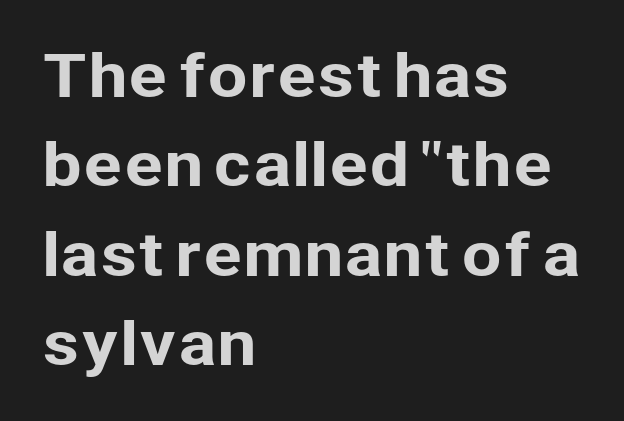
Q: Is the text italic (slanted)? A: No, it is upright.
Q: Is the typeface a serif or a sans-serif typeface? A: Sans-serif.
Q: Is the text underlined? A: No.
Q: How is the paragraph aligned? A: Left-aligned.
Q: Is the spacing between letters normal or unusually wide? A: Normal.
Q: Is the spacing between lines tight, normal or loose? A: Normal.
Q: Width (condensed, normal, or wide)? A: Normal.
Q: Stroke contrast? A: Low.
Q: x-height? A: Medium.
Q: Monospaced? A: No.
